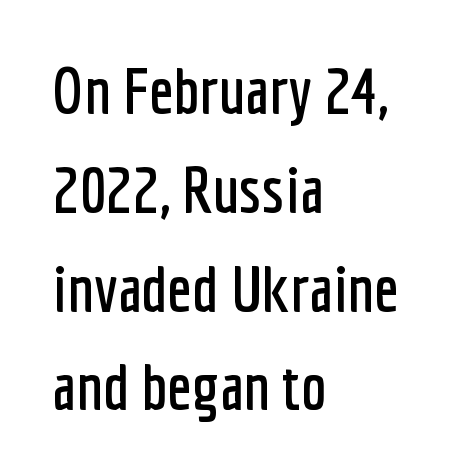
Q: Is the text italic (slanted)? A: No, it is upright.
Q: Is the typeface a serif or a sans-serif typeface? A: Sans-serif.
Q: Is the text underlined? A: No.
Q: How is the paragraph aligned? A: Left-aligned.
Q: Is the spacing between letters normal or unusually wide? A: Normal.
Q: Is the spacing between lines tight, normal or loose? A: Normal.
Q: Width (condensed, normal, or wide)? A: Condensed.
Q: Stroke contrast? A: Low.
Q: x-height? A: Medium.
Q: Monospaced? A: No.
